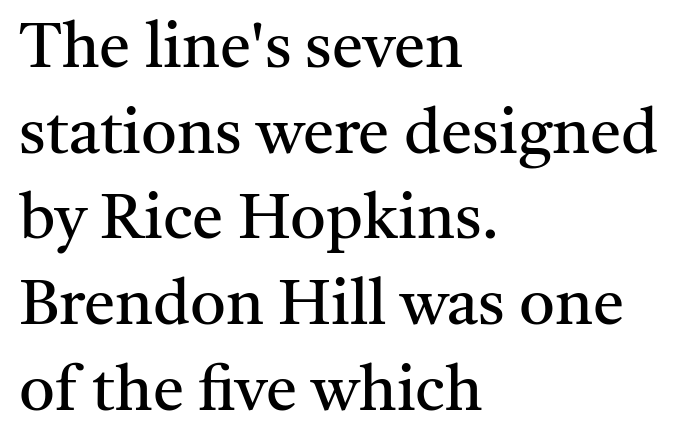
{"serif": "yes", "italic": "no", "bold": "no", "weight": "regular", "width": "normal", "stroke_contrast": "medium", "x_height": "medium", "monospaced": "no", "underline": "no", "align": "left", "line_spacing": "normal", "line_spacing_ratio": 1.36, "letter_spacing": "normal", "letter_spacing_em": 0.0, "glyph_px": 63}
